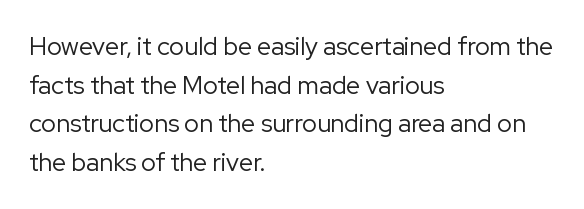
Notice how descenders clear the ascenders below comfortably — that's standard leading. Posture: vertical. Letter spacing: default. This rendering uses left alignment, leaving the right contour irregular.
